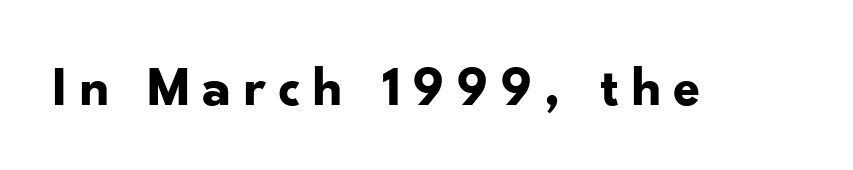
Q: Is the text bold? A: Yes.
Q: Is the text italic (slanted)? A: No, it is upright.
Q: Is the typeface a serif or a sans-serif typeface? A: Sans-serif.
Q: Is the text underlined? A: No.
Q: Is the spacing between letters normal or unusually wide? A: Unusually wide.
Q: Width (condensed, normal, or wide)? A: Normal.
Q: Stroke contrast? A: Low.
Q: x-height? A: Small.
Q: Monospaced? A: No.
